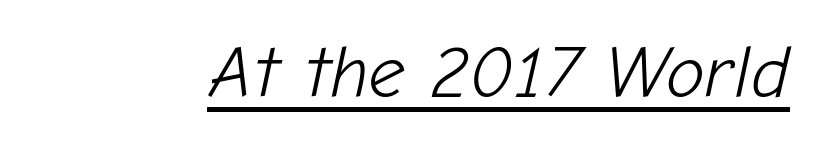
The image shows 73 px light type, italic (leaning right); set normal letter spacing, underlined; low stroke contrast and a medium x-height.
